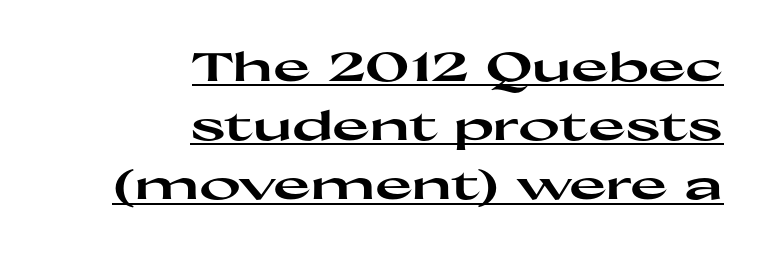
Q: Is the text bold? A: Yes.
Q: Is the text italic (slanted)? A: No, it is upright.
Q: Is the typeface a serif or a sans-serif typeface? A: Sans-serif.
Q: Is the text underlined? A: Yes.
Q: How is the paragraph aligned? A: Right-aligned.
Q: Is the spacing between letters normal or unusually wide? A: Normal.
Q: Is the spacing between lines tight, normal or loose? A: Normal.
Q: Width (condensed, normal, or wide)? A: Wide.
Q: Stroke contrast? A: High.
Q: x-height? A: Medium.
Q: Monospaced? A: No.
